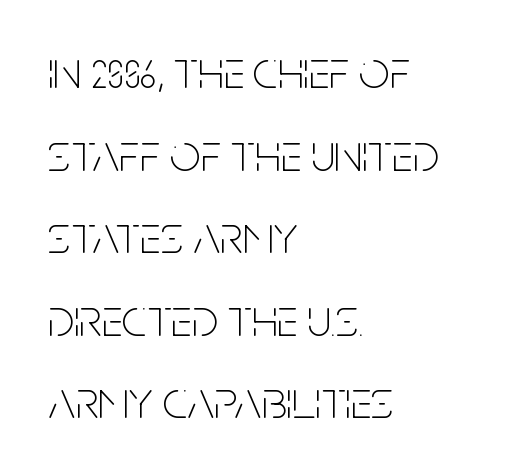
The image shows 54 px thin, condensed sans-serif type, upright; set left-aligned, normal line spacing (1.53x), normal letter spacing, not underlined; low stroke contrast and a large x-height.
